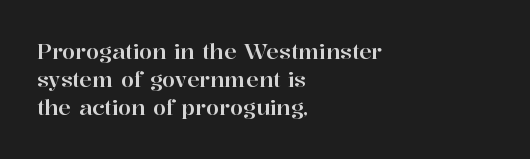
{"italic": "no", "underline": "no", "align": "left", "line_spacing": "normal", "line_spacing_ratio": 1.33, "letter_spacing": "normal", "letter_spacing_em": 0.0, "glyph_px": 21}
